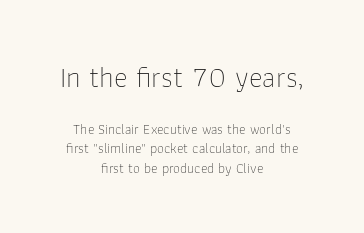
Q: Is the text bold? A: No.
Q: Is the text italic (slanted)? A: No, it is upright.
Q: Is the typeface a serif or a sans-serif typeface? A: Sans-serif.
Q: Is the text underlined? A: No.
Q: How is the paragraph aligned? A: Centered.
Q: Is the spacing between letters normal or unusually wide? A: Normal.
Q: Is the spacing between lines tight, normal or loose? A: Normal.
Q: Which block of text is set in a larger size, the first (top) or the second (bottom)? A: The first (top) one.
Q: Width (condensed, normal, or wide)? A: Normal.
Q: Stroke contrast? A: Low.
Q: x-height? A: Medium.
Q: Monospaced? A: No.
